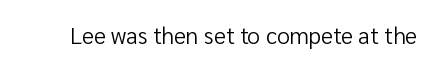
The type is set solid horizontally, with unmodified tracking. Words float on clear page, feet unadorned. A quiet, ordinary-to-light weight characterises the typeface. The type sits square on the baseline with zero lean.
